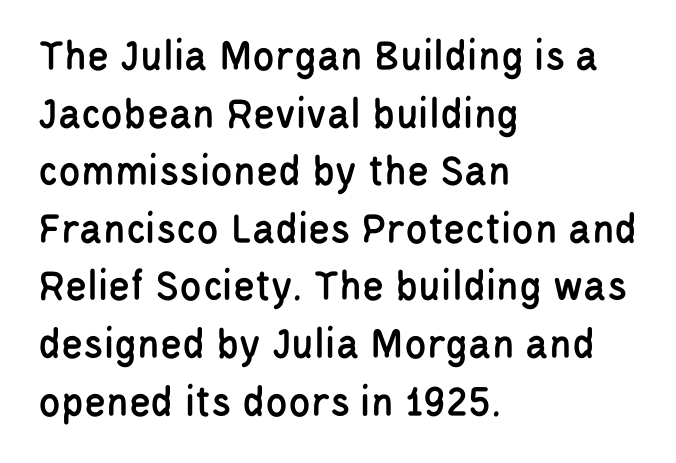
The image shows 45 px condensed sans-serif type, upright; set left-aligned, normal line spacing (1.28x), normal letter spacing, not underlined; low stroke contrast and a large x-height.
